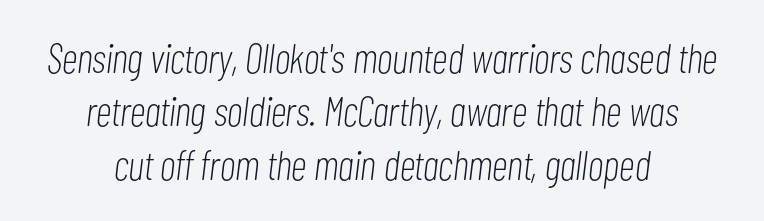
Q: Is the text bold? A: No.
Q: Is the text italic (slanted)? A: Yes, it leans right by about 7 degrees.
Q: Is the text underlined? A: No.
Q: How is the paragraph aligned? A: Centered.
Q: Is the spacing between letters normal or unusually wide? A: Normal.
Q: Is the spacing between lines tight, normal or loose? A: Normal.
Q: Width (condensed, normal, or wide)? A: Condensed.
Q: Stroke contrast? A: Low.
Q: x-height? A: Medium.
Q: Monospaced? A: No.
